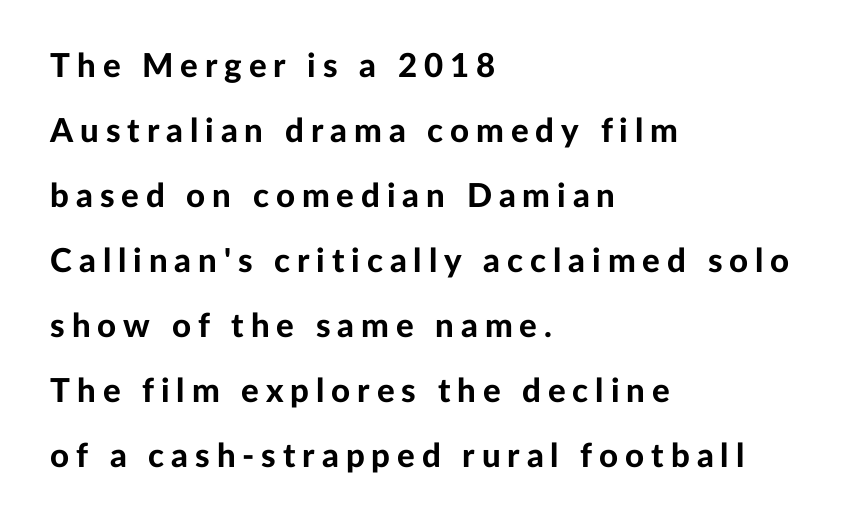
The image shows 33 px bold sans-serif type, upright; set left-aligned, loose line spacing (1.97x), unusually wide letter spacing (+0.21 em), not underlined; low stroke contrast and a medium x-height.
